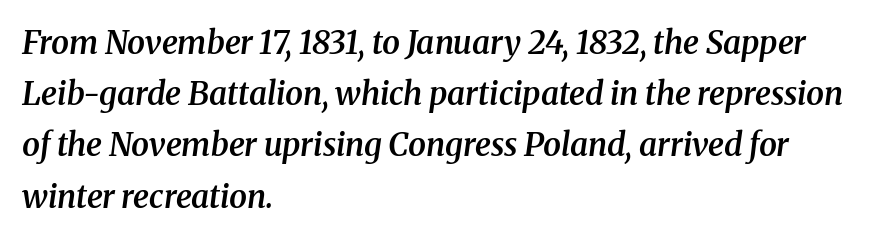
Is the type bold? Partly — it's a semibold, heavier than regular but not fully bold. Horizontal alignment here is leftward, the default for most running prose. When letters slant like this, we call the style italic. Has an underline been added? It has not.
